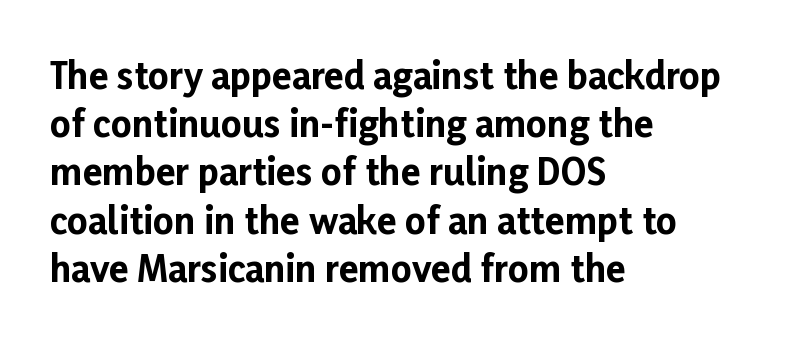
Are there feet on the stems? There aren't — it's a sans. Bold? Absolutely — the strokes are thick and heavy. In CSS terms this would be text-align: left. Quick note: interline space is typical.
